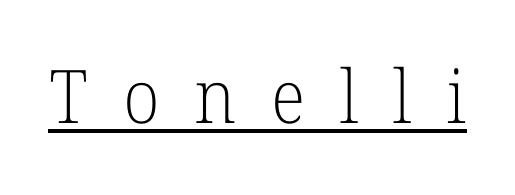
Q: Is the text bold? A: No.
Q: Is the text italic (slanted)? A: No, it is upright.
Q: Is the typeface a serif or a sans-serif typeface? A: Serif.
Q: Is the text underlined? A: Yes.
Q: Is the spacing between letters normal or unusually wide? A: Unusually wide.
Q: Width (condensed, normal, or wide)? A: Normal.
Q: Stroke contrast? A: Low.
Q: x-height? A: Medium.
Q: Monospaced? A: No.
